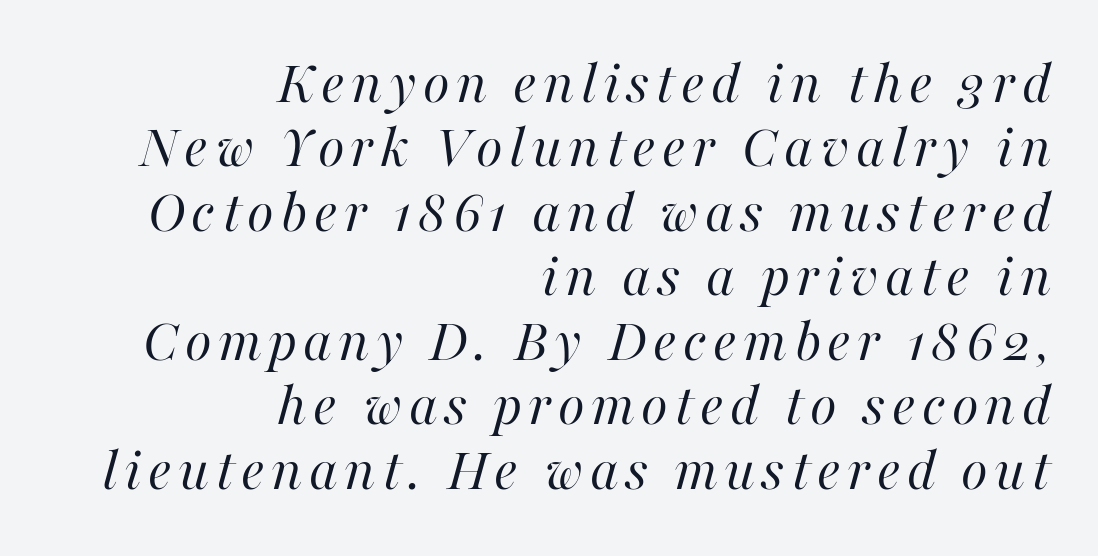
Every character sits at an angle, as italics do. You could not count columns in this text — the font is proportionally spaced. These lines stack with their right ends in a neat column. Check under the words: just untouched page. The cut favours lightness, reaching ordinary text weight at its darkest.
